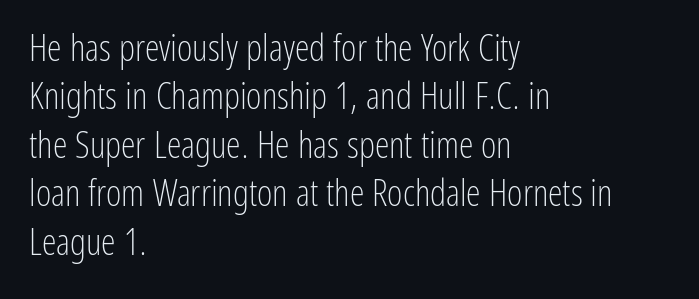
Is there any slant? The stems are plumb. The typesetting does not lean heavy: it is not bold. Decoration check: the copy has no underline. Typographically, this falls in the sans-serif category. In terms of letterspacing, this is plain default setting.
